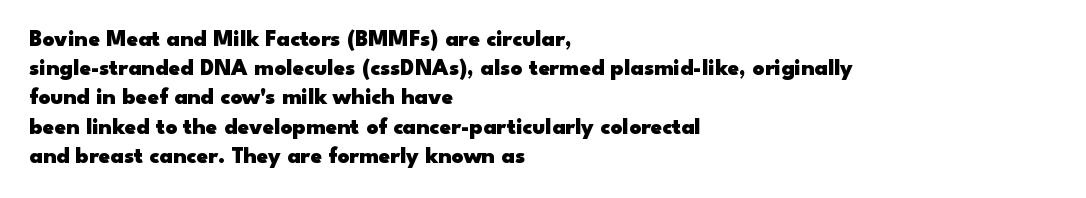
Q: Is the text bold? A: Yes.
Q: Is the text italic (slanted)? A: No, it is upright.
Q: Is the text underlined? A: No.
Q: How is the paragraph aligned? A: Left-aligned.
Q: Is the spacing between letters normal or unusually wide? A: Normal.
Q: Is the spacing between lines tight, normal or loose? A: Normal.
